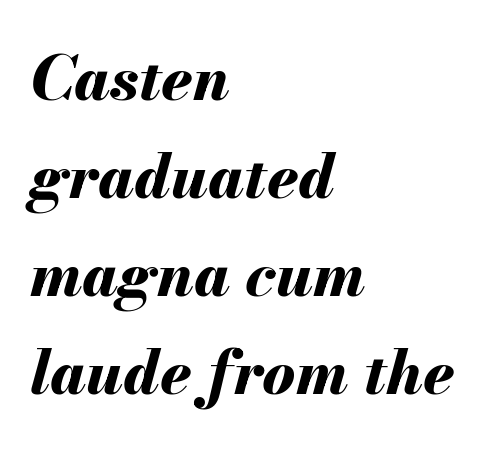
The face used here has a pronounced slope to its letters. A clean baseline with only descenders dipping below it. In terms of leading, this rendering sits right in the middle. Varying glyph widths throughout — classic text-font behaviour.
